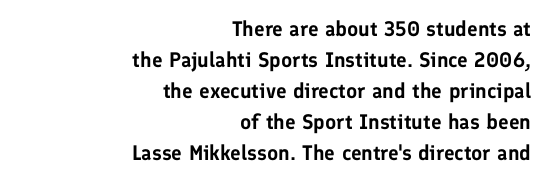
The image shows 21 px text type, upright; set right-aligned, normal line spacing (1.48x), normal letter spacing, not underlined.
